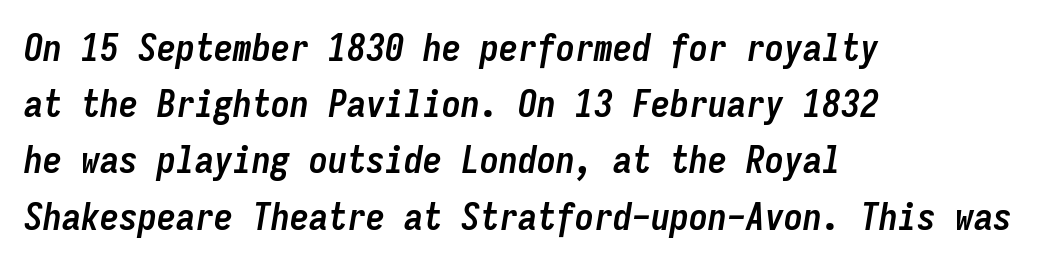
Between one letter and the next there's only the usual sliver of space. Plain, unruled lines of type. A typesetter would call this monospace, since all characters share one set width. Observe the lean: these are italic letterforms.
